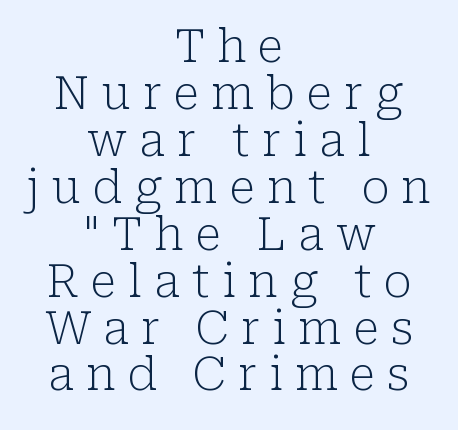
The image shows 46 px light serif type, upright; set centered, tight line spacing (1.02x), unusually wide letter spacing (+0.26 em), not underlined; low stroke contrast and a medium x-height.
